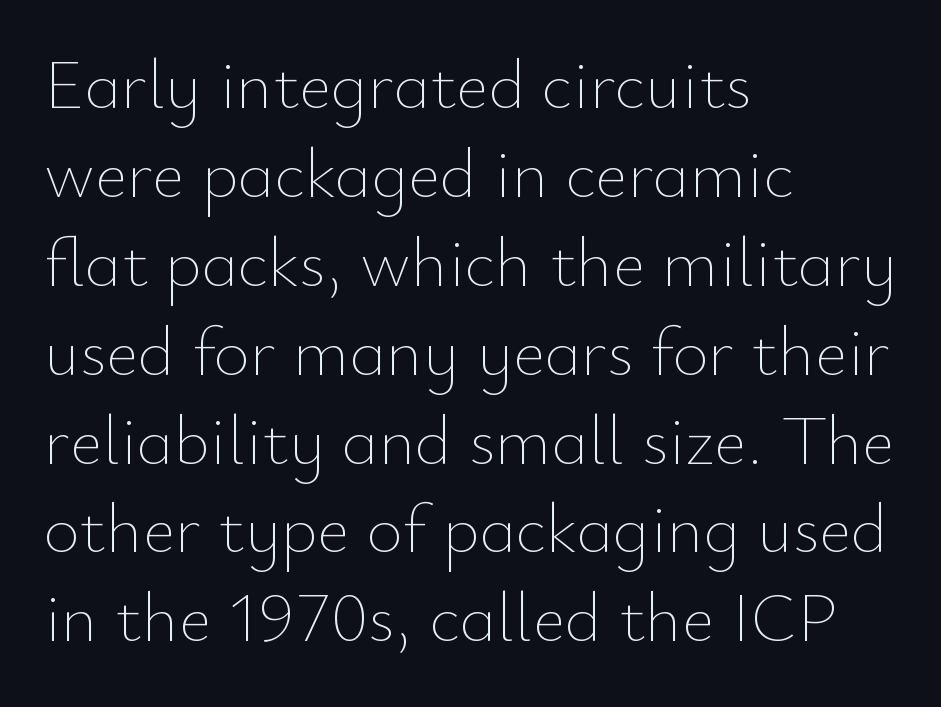
Words float on clear page, feet unadorned. Caption: multi-line text, flush left, ragged right. The specimen reads as upright at a glance. In terms of leading, this rendering sits right in the middle. You could not count columns in this text — the font is proportionally spaced.
